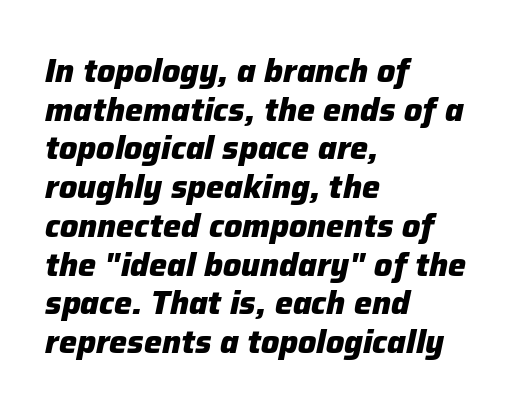
Q: Is the text bold? A: Yes.
Q: Is the text italic (slanted)? A: Yes, it leans right by about 12 degrees.
Q: Is the text underlined? A: No.
Q: How is the paragraph aligned? A: Left-aligned.
Q: Is the spacing between letters normal or unusually wide? A: Normal.
Q: Width (condensed, normal, or wide)? A: Normal.
Q: Stroke contrast? A: Low.
Q: x-height? A: Medium.
Q: Monospaced? A: No.
